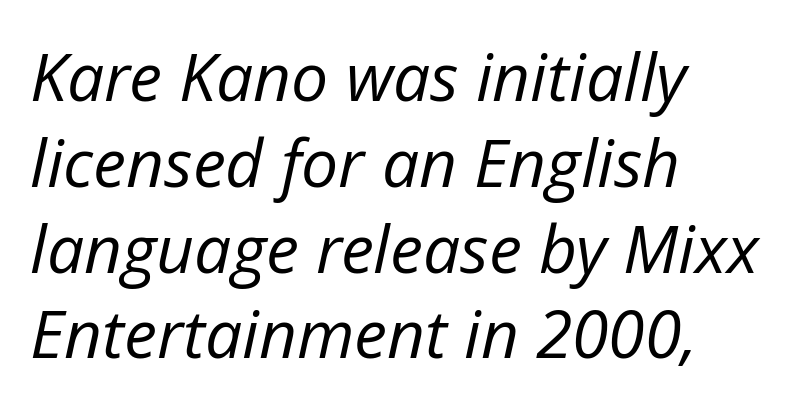
{"italic": "yes", "lean": "right", "slant_degrees": 12, "bold": "no", "weight": "regular", "width": "normal", "stroke_contrast": "low", "x_height": "medium", "monospaced": "no", "underline": "no", "align": "left", "line_spacing": "normal", "line_spacing_ratio": 1.3, "letter_spacing": "normal", "letter_spacing_em": 0.0, "glyph_px": 66}
